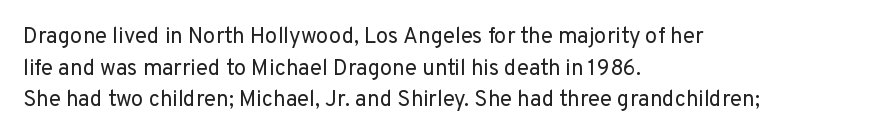
{"italic": "no", "bold": "no", "underline": "no", "align": "left", "line_spacing": "normal", "line_spacing_ratio": 1.44, "letter_spacing": "normal", "letter_spacing_em": 0.0, "glyph_px": 22}
